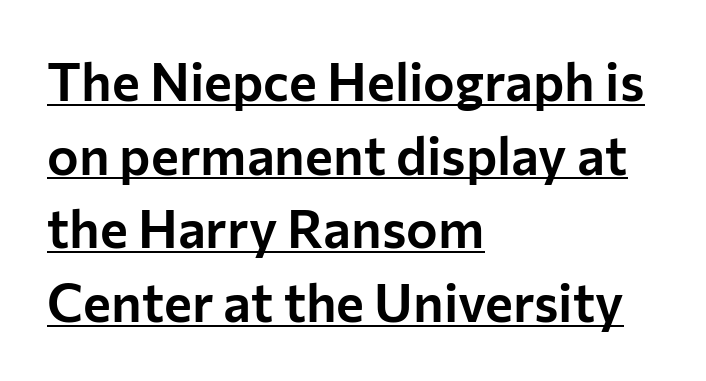
{"serif": "no", "italic": "no", "width": "normal", "stroke_contrast": "low", "x_height": "medium", "monospaced": "no", "underline": "yes", "align": "left", "line_spacing": "normal", "line_spacing_ratio": 1.39, "letter_spacing": "normal", "letter_spacing_em": 0.0, "glyph_px": 53}
